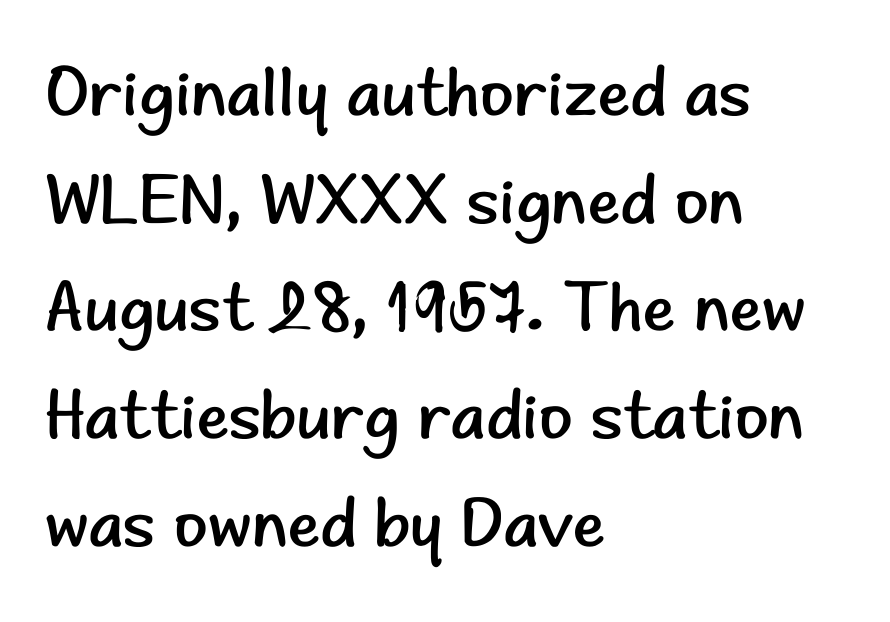
The image shows 69 px regular-weight sans-serif type, upright; set left-aligned, normal line spacing (1.56x), normal letter spacing, not underlined; low stroke contrast and a small x-height.
